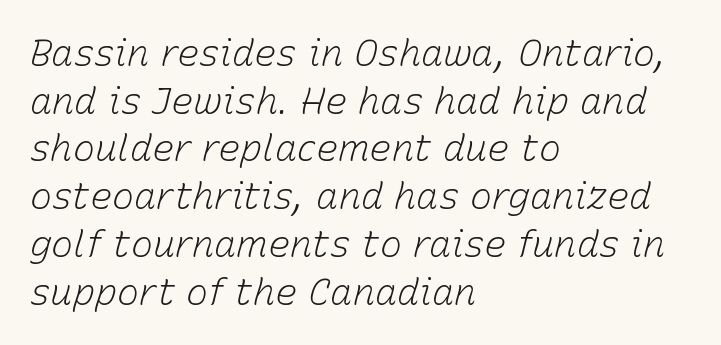
Varying glyph widths throughout — classic text-font behaviour. An italicized treatment has been applied to the whole sample. The gap between lines stays unmarked. Casual observation: everything's shoved over to the left. Nothing heavy about these letters — not bold at all. The type is set solid horizontally, with unmodified tracking.
